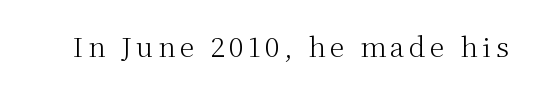
{"italic": "no", "bold": "no", "underline": "no", "glyph_px": 27}
